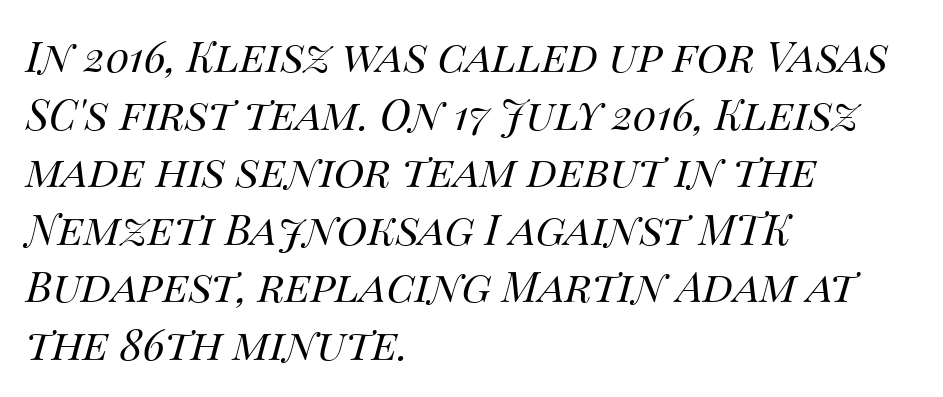
A quiet, ordinary-to-light weight characterises the typeface. The strip under each line holds only bare page. The compositor pushed each line to the left boundary. Proportional: the letters do not fall into vertical columns. Quick note: italic.
